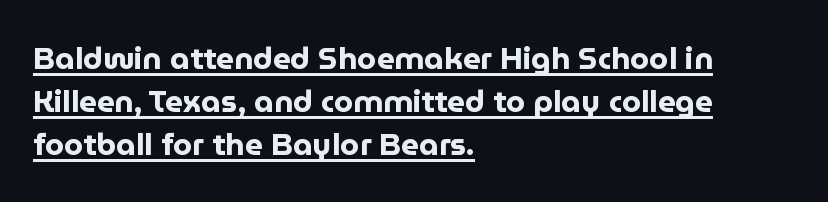
Q: Is the text bold? A: Yes.
Q: Is the text italic (slanted)? A: No, it is upright.
Q: Is the typeface a serif or a sans-serif typeface? A: Sans-serif.
Q: Is the text underlined? A: Yes.
Q: How is the paragraph aligned? A: Left-aligned.
Q: Is the spacing between letters normal or unusually wide? A: Normal.
Q: Is the spacing between lines tight, normal or loose? A: Normal.
Q: Width (condensed, normal, or wide)? A: Normal.
Q: Stroke contrast? A: Low.
Q: x-height? A: Medium.
Q: Monospaced? A: No.
